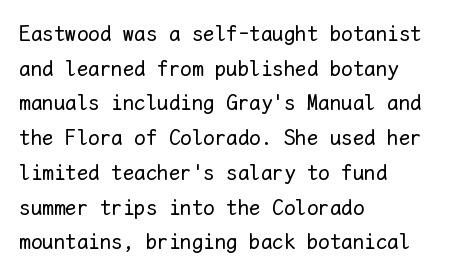
The image shows 23 px text type, upright; set left-aligned, normal line spacing (1.51x), normal letter spacing, not underlined.
